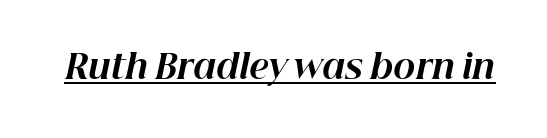
This sample uses an oblique cut, with every glyph tilted off the vertical. The strokes are fattened all the way to bold. The string is rendered with underlining switched on. Looks like regular typesetting: each glyph gets only the width it needs. Caption: standard tracking, unaltered.
